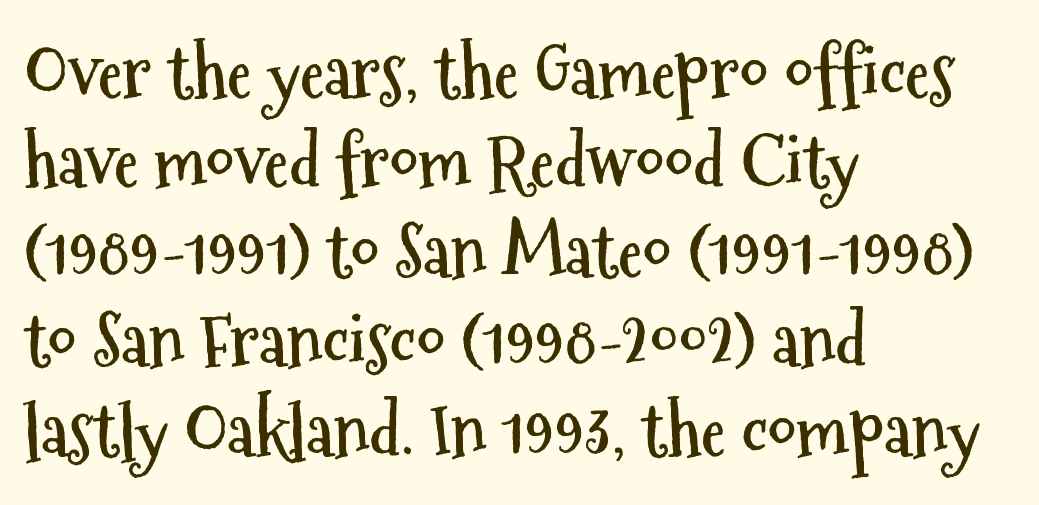
You could call the tracking neutral — neither tight nor loose. The rows are spaced the way most documents space them. What weight is shown? A full bold with thick strokes. Which margin do the lines hug? The left one — the right edge is uneven. Do the letters lean? They stand straight. The passage shown is typeset with a sans-serif family.
